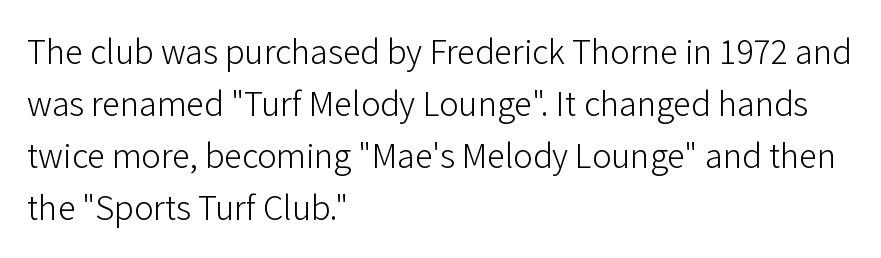
The image shows 36 px light sans-serif type, upright; set left-aligned, normal line spacing (1.44x), normal letter spacing, not underlined; low stroke contrast and a medium x-height.
